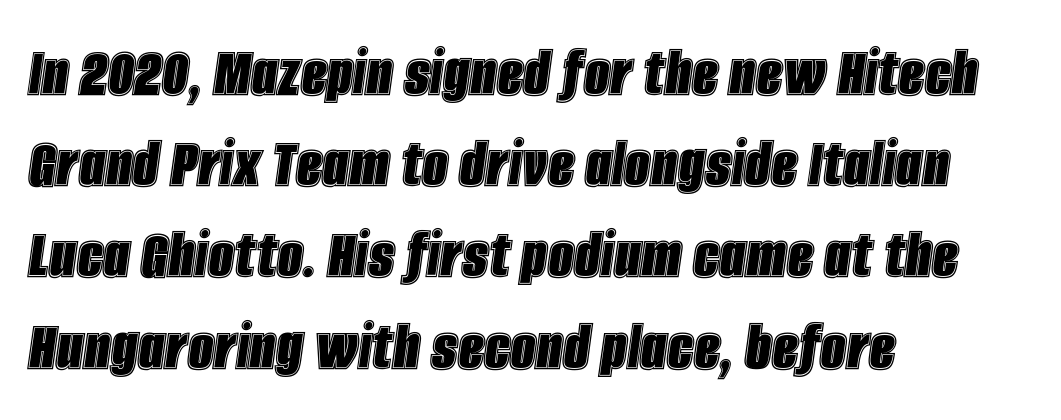
{"italic": "yes", "lean": "right", "slant_degrees": 8, "width": "condensed", "x_height": "large", "monospaced": "no", "underline": "no", "align": "left", "line_spacing": "normal", "line_spacing_ratio": 1.25, "letter_spacing": "normal", "letter_spacing_em": 0.0, "glyph_px": 73}
